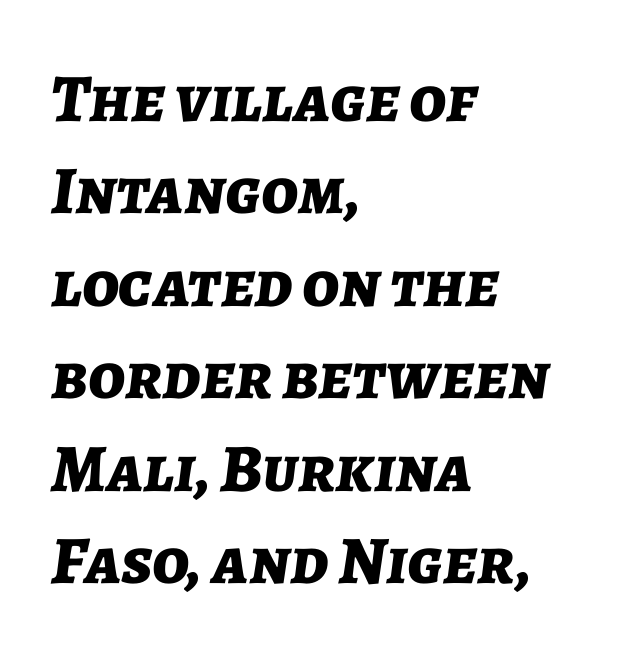
Q: Is the text bold? A: Yes.
Q: Is the text italic (slanted)? A: Yes, it leans right by about 7 degrees.
Q: Is the text underlined? A: No.
Q: How is the paragraph aligned? A: Left-aligned.
Q: Is the spacing between letters normal or unusually wide? A: Normal.
Q: Is the spacing between lines tight, normal or loose? A: Normal.
Q: Width (condensed, normal, or wide)? A: Normal.
Q: Stroke contrast? A: Low.
Q: x-height? A: Medium.
Q: Monospaced? A: No.
